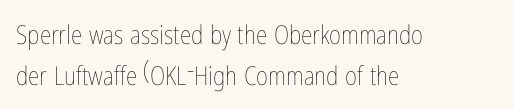
{"italic": "no", "bold": "no", "underline": "no", "align": "left", "line_spacing": "normal", "line_spacing_ratio": 1.57, "letter_spacing": "normal", "letter_spacing_em": 0.0, "glyph_px": 26}
